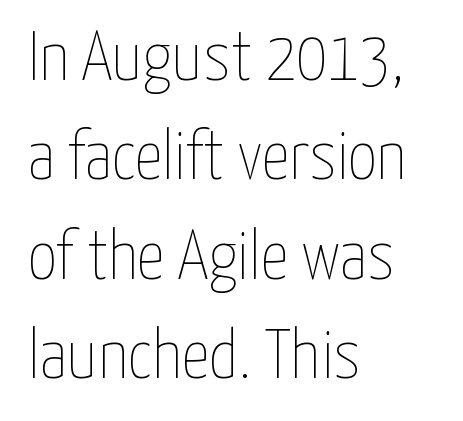
The image shows 70 px thin, condensed type, upright; set left-aligned, normal line spacing (1.42x), normal letter spacing, not underlined; low stroke contrast and a medium x-height.
